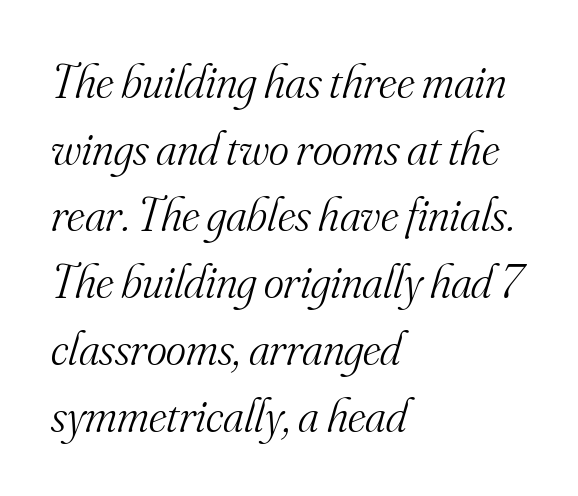
{"serif": "yes", "italic": "yes", "lean": "right", "slant_degrees": 16, "bold": "no", "weight": "light", "width": "normal", "stroke_contrast": "medium", "x_height": "small", "monospaced": "no", "underline": "no", "align": "left", "line_spacing": "normal", "line_spacing_ratio": 1.39, "letter_spacing": "normal", "letter_spacing_em": 0.0, "glyph_px": 48}
